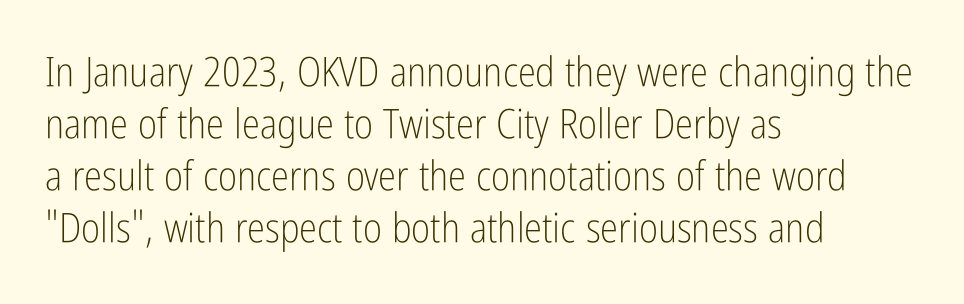
Q: Is the text bold? A: No.
Q: Is the text italic (slanted)? A: No, it is upright.
Q: Is the typeface a serif or a sans-serif typeface? A: Sans-serif.
Q: Is the text underlined? A: No.
Q: How is the paragraph aligned? A: Left-aligned.
Q: Is the spacing between letters normal or unusually wide? A: Normal.
Q: Is the spacing between lines tight, normal or loose? A: Normal.
Q: Width (condensed, normal, or wide)? A: Condensed.
Q: Stroke contrast? A: Low.
Q: x-height? A: Medium.
Q: Monospaced? A: No.
